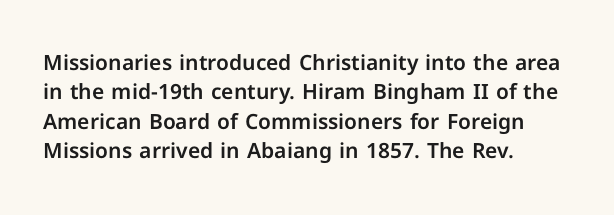
{"italic": "no", "underline": "no", "align": "left", "line_spacing": "normal", "line_spacing_ratio": 1.4, "letter_spacing": "normal", "letter_spacing_em": 0.0, "glyph_px": 21}
